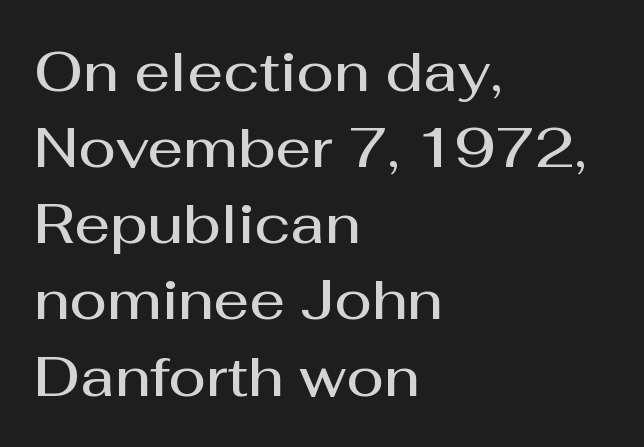
The image shows 56 px semibold sans-serif type, upright; set left-aligned, normal line spacing (1.36x), normal letter spacing, not underlined; medium stroke contrast and a medium x-height.
